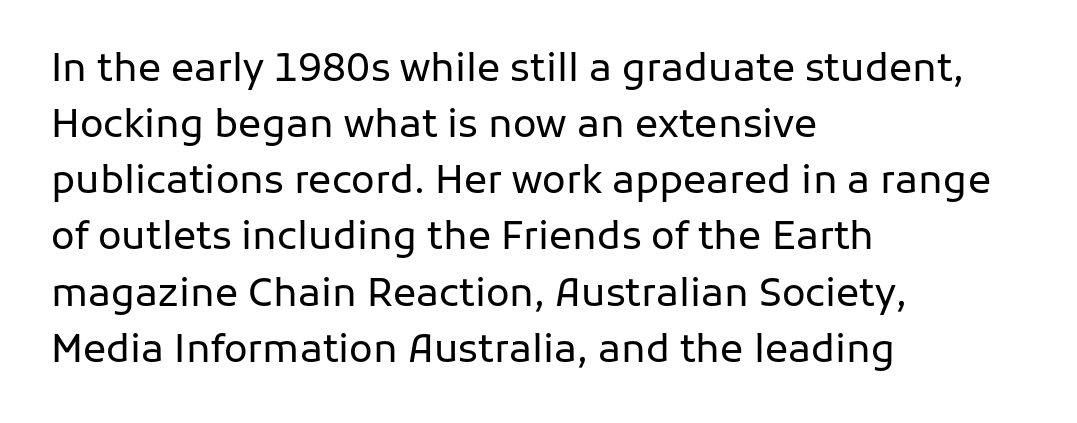
{"serif": "no", "italic": "no", "bold": "no", "weight": "regular", "width": "normal", "stroke_contrast": "low", "x_height": "medium", "monospaced": "no", "underline": "no", "align": "left", "line_spacing": "normal", "line_spacing_ratio": 1.44, "letter_spacing": "normal", "letter_spacing_em": 0.0, "glyph_px": 39}
